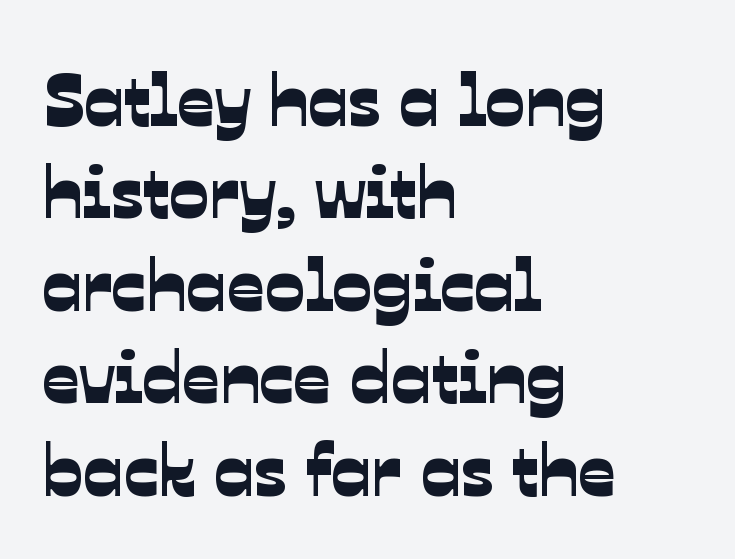
One glance says typical: line gaps are just what's usual. In terms of letterspacing, this is plain default setting. The paragraph shown leans on its left margin. This sample has the flowing, uneven cadence of proportional lettering.
